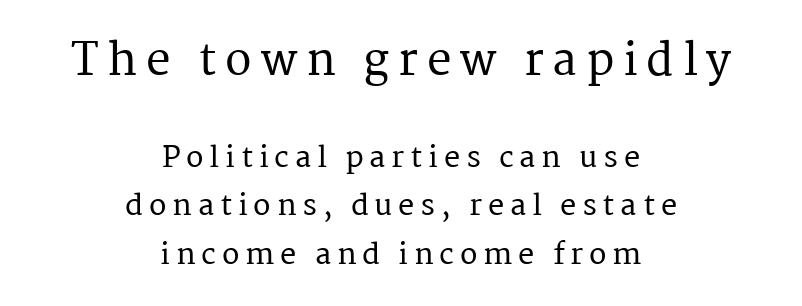
Q: Is the text italic (slanted)? A: No, it is upright.
Q: Is the typeface a serif or a sans-serif typeface? A: Serif.
Q: Is the text underlined? A: No.
Q: How is the paragraph aligned? A: Centered.
Q: Is the spacing between letters normal or unusually wide? A: Unusually wide.
Q: Is the spacing between lines tight, normal or loose? A: Normal.
Q: Which block of text is set in a larger size, the first (top) or the second (bottom)? A: The first (top) one.
Q: Width (condensed, normal, or wide)? A: Normal.
Q: Stroke contrast? A: Medium.
Q: x-height? A: Medium.
Q: Monospaced? A: No.
